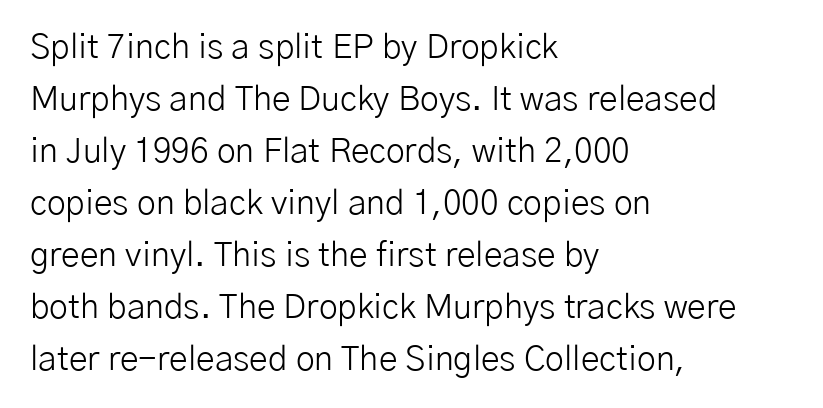
Q: Is the text bold? A: No.
Q: Is the text italic (slanted)? A: No, it is upright.
Q: Is the typeface a serif or a sans-serif typeface? A: Sans-serif.
Q: Is the text underlined? A: No.
Q: How is the paragraph aligned? A: Left-aligned.
Q: Is the spacing between letters normal or unusually wide? A: Normal.
Q: Is the spacing between lines tight, normal or loose? A: Normal.
Q: Width (condensed, normal, or wide)? A: Normal.
Q: Stroke contrast? A: Low.
Q: x-height? A: Medium.
Q: Monospaced? A: No.
